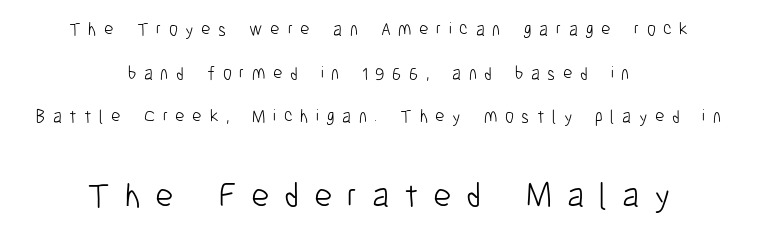
{"serif": "no", "italic": "no", "bold": "no", "weight": "light", "width": "condensed", "stroke_contrast": "low", "x_height": "medium", "monospaced": "no", "underline": "no", "align": "center", "line_spacing": "loose", "line_spacing_ratio": 2.42, "letter_spacing": "wide", "letter_spacing_em": 0.42, "larger_block": "second", "size_ratio": 1.94, "glyph_px": 35}
